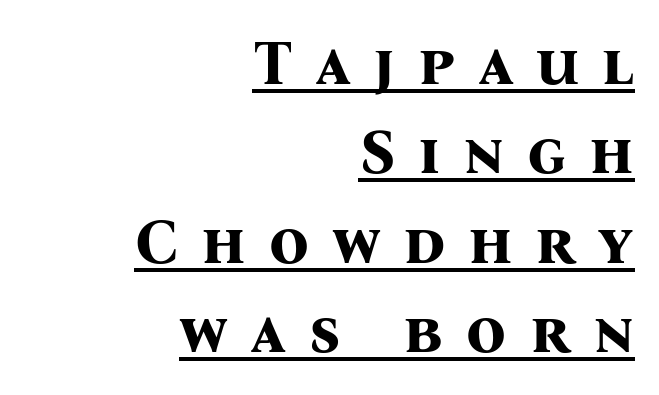
The image shows 63 px bold serif type, upright; set right-aligned, normal line spacing (1.42x), unusually wide letter spacing (+0.35 em), underlined; medium stroke contrast and a medium x-height.
